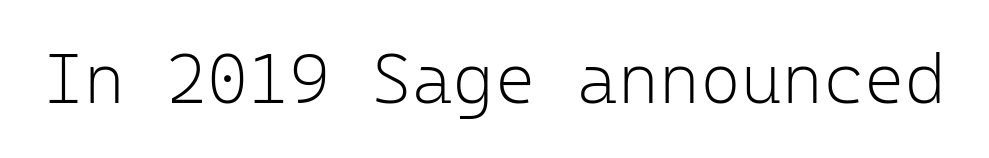
Q: Is the text bold? A: No.
Q: Is the text italic (slanted)? A: No, it is upright.
Q: Is the typeface a serif or a sans-serif typeface? A: Sans-serif.
Q: Is the text underlined? A: No.
Q: Is the spacing between letters normal or unusually wide? A: Normal.
Q: Width (condensed, normal, or wide)? A: Normal.
Q: Stroke contrast? A: Low.
Q: x-height? A: Medium.
Q: Monospaced? A: Yes.
